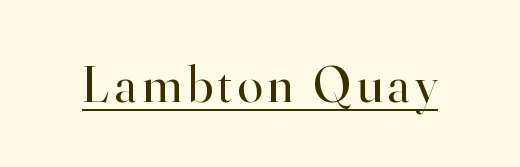
Is this a heavy cut? Hardly; it is regular or lighter. Tall strokes in this sample are plumb rather than angled. Font category for this specimen: serif. Underlining? Definitely there. Think of a printed novel: that variable character pitch is what you see here.
